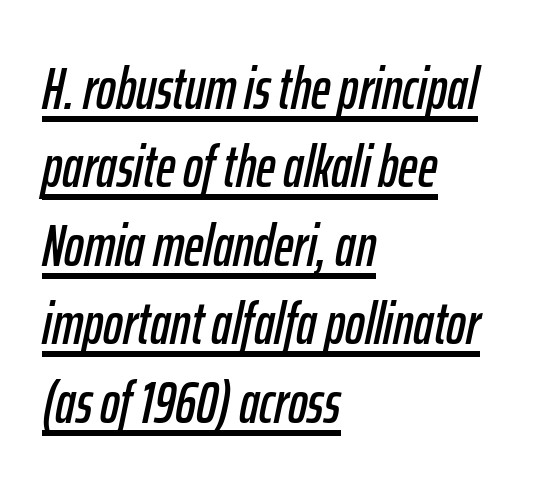
{"italic": "yes", "lean": "right", "slant_degrees": 12, "width": "condensed", "stroke_contrast": "low", "x_height": "medium", "monospaced": "no", "underline": "yes", "align": "left", "line_spacing": "normal", "line_spacing_ratio": 1.33, "letter_spacing": "normal", "letter_spacing_em": 0.0, "glyph_px": 59}
